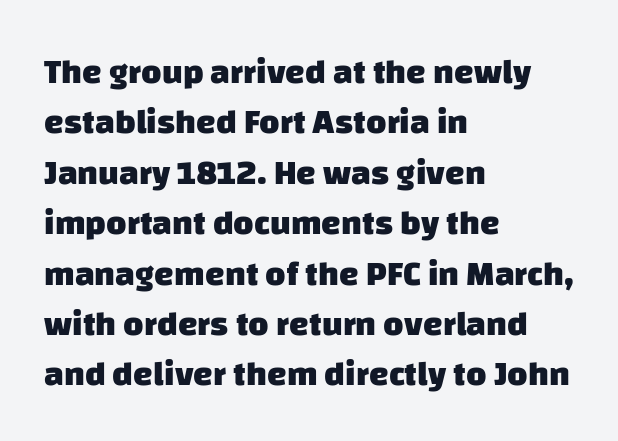
{"serif": "no", "bold": "yes", "weight": "heavy", "width": "normal", "stroke_contrast": "low", "x_height": "large", "monospaced": "no", "underline": "no", "align": "left", "line_spacing": "normal", "line_spacing_ratio": 1.44, "letter_spacing": "normal", "letter_spacing_em": 0.0, "glyph_px": 35}
